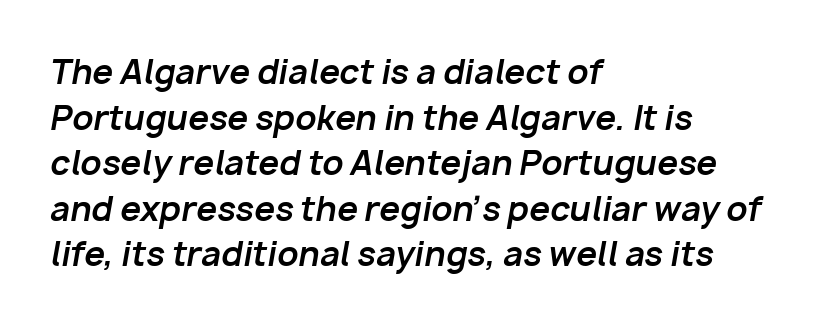
Look at the tracking — it's just the regular setting, nothing added. The zone under the glyphs is completely vacant. The passage is arranged the way most books set body copy — flush left. This sample has the flowing, uneven cadence of proportional lettering. The lines sit at an ordinary, default distance from one another. Posture: slanted.
